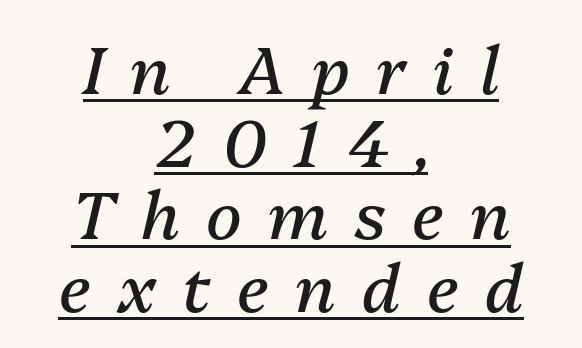
{"italic": "yes", "lean": "right", "slant_degrees": 13, "bold": "no", "weight": "regular", "width": "normal", "stroke_contrast": "medium", "x_height": "medium", "monospaced": "no", "underline": "yes", "align": "center", "line_spacing": "tight", "line_spacing_ratio": 1.1, "letter_spacing": "wide", "letter_spacing_em": 0.4, "glyph_px": 66}
